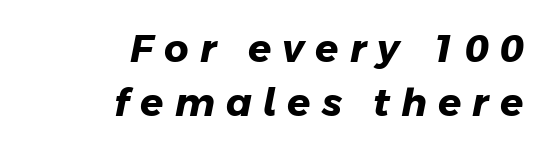
Someone cranked the tracking dial way up on this one. Has an underline been added? It has not. Does the copy run flush right? Yes — the right margin is perfectly even. Type style note: lacks serifs. What weight is shown? A full bold with thick strokes.
